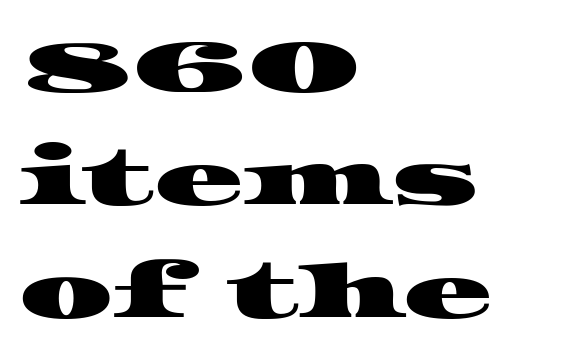
{"serif": "yes", "width": "wide", "stroke_contrast": "high", "x_height": "large", "monospaced": "no", "underline": "no", "align": "left", "line_spacing": "normal", "line_spacing_ratio": 1.53, "letter_spacing": "normal", "letter_spacing_em": 0.0, "glyph_px": 74}
